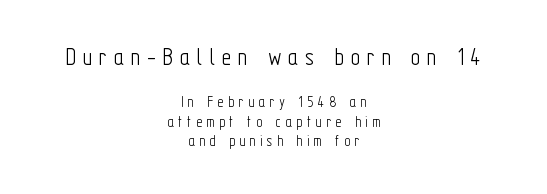
The image shows 26 px text type, upright; set centered, tight line spacing (1.14x), unusually wide letter spacing (+0.25 em), not underlined; the first (top) block is 1.53x larger.
